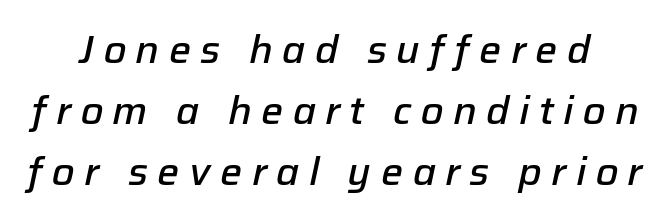
{"italic": "yes", "lean": "right", "slant_degrees": 12, "bold": "semi", "weight": "semibold", "width": "normal", "stroke_contrast": "low", "x_height": "medium", "monospaced": "no", "underline": "no", "line_spacing": "normal", "line_spacing_ratio": 1.57, "letter_spacing": "wide", "letter_spacing_em": 0.24, "glyph_px": 39}
